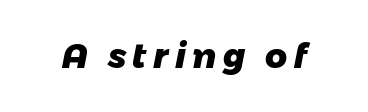
Q: Is the text bold? A: Yes.
Q: Is the typeface a serif or a sans-serif typeface? A: Sans-serif.
Q: Is the text underlined? A: No.
Q: Width (condensed, normal, or wide)? A: Normal.
Q: Stroke contrast? A: Low.
Q: x-height? A: Medium.
Q: Monospaced? A: No.
